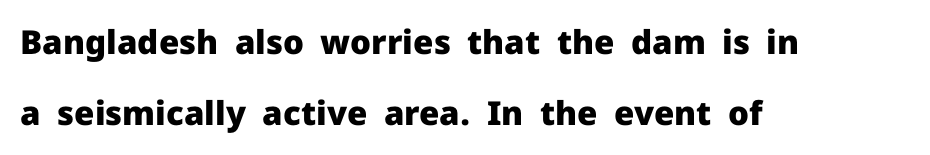
Typographic density is high because the face is bold. Upright lettering throughout. Notice how the passage keeps a crisp vertical edge on the left only. This block would shrink considerably if given ordinary leading; it's expanded now.
